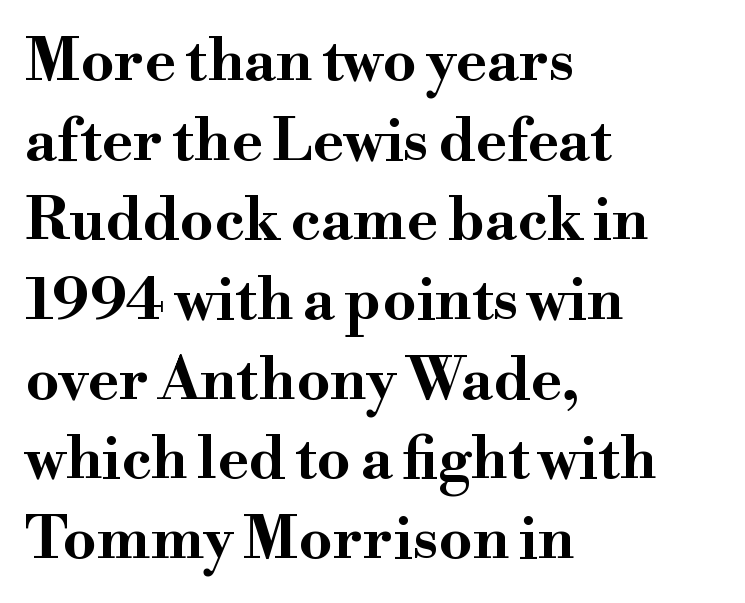
Line spacing here is normal. Compared with typical body copy, the letter spacing here is the same. Ordinary non-slanted type is in use. This rendering uses left alignment, leaving the right contour irregular. This rendering features lettering with no underline.
